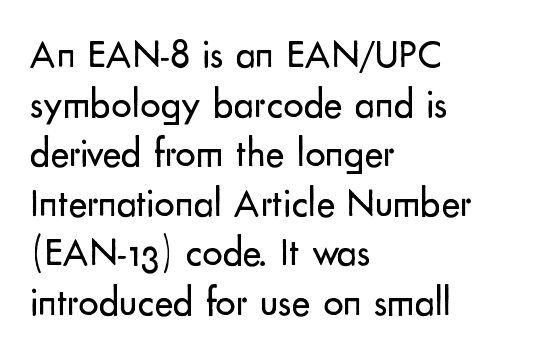
Q: Is the text bold? A: No.
Q: Is the text italic (slanted)? A: No, it is upright.
Q: Is the typeface a serif or a sans-serif typeface? A: Sans-serif.
Q: Is the text underlined? A: No.
Q: How is the paragraph aligned? A: Left-aligned.
Q: Is the spacing between letters normal or unusually wide? A: Normal.
Q: Width (condensed, normal, or wide)? A: Normal.
Q: Stroke contrast? A: Low.
Q: x-height? A: Small.
Q: Monospaced? A: No.
